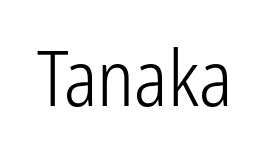
Decoration check: the copy has no underline. The lettering stays uniformly vertical, giving the passage a roman look. Spacing verdict: proportional, widths tailored to each character. The tracking reads as untouched default to a designer's eye.
